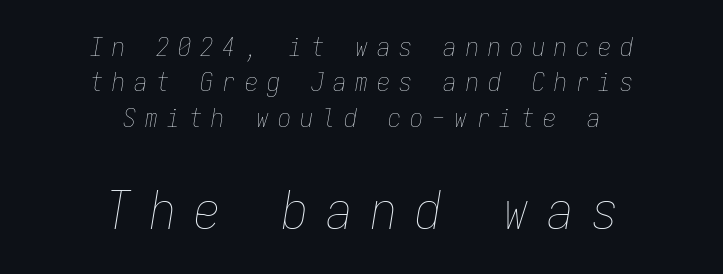
The image shows 52 px thin, condensed type, italic (leaning right), monospaced; set centered, normal line spacing (1.36x), unusually wide letter spacing (+0.35 em), not underlined; the second (bottom) block is 2.0x larger; low stroke contrast and a medium x-height.
